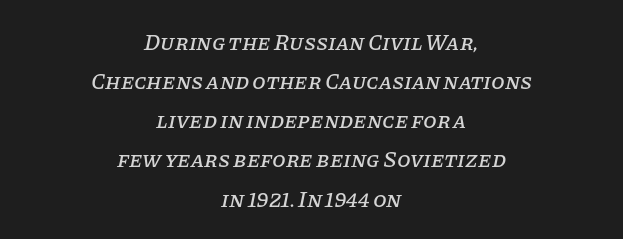
Inter-character spacing is left at the font's built-in metrics. You can tell it's italic because the verticals aren't actually vertical. The string is rendered with underlining switched off. Line starts and ends both wander, symmetrically.
